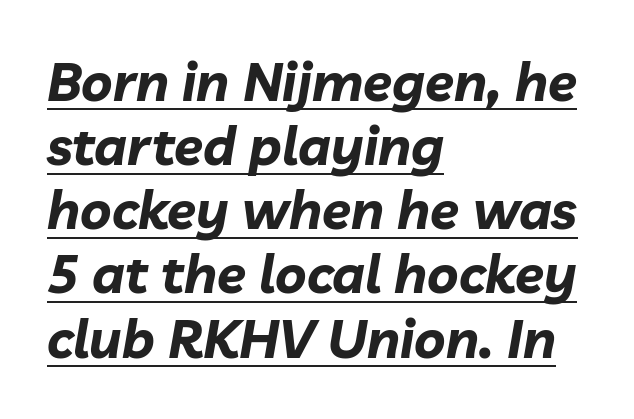
Spacing between characters is what you'd get straight out of the box. Line beginnings align vertically; line endings do not. Summary of weight: heavy, a full bold. Looks like regular typesetting: each glyph gets only the width it needs. Is the type slanted? Yes — the strokes lean at a clear angle. Compared with undecorated copy, this sample adds a rule below the words.
